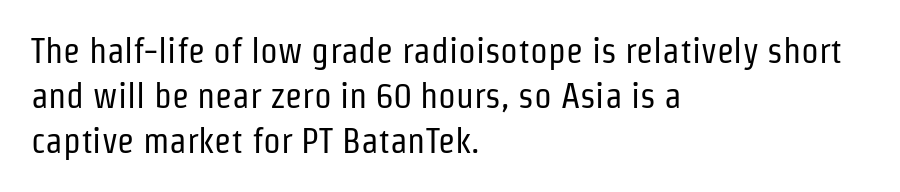
Q: Is the text bold? A: No.
Q: Is the text italic (slanted)? A: No, it is upright.
Q: Is the typeface a serif or a sans-serif typeface? A: Sans-serif.
Q: Is the text underlined? A: No.
Q: How is the paragraph aligned? A: Left-aligned.
Q: Is the spacing between letters normal or unusually wide? A: Normal.
Q: Is the spacing between lines tight, normal or loose? A: Normal.
Q: Width (condensed, normal, or wide)? A: Condensed.
Q: Stroke contrast? A: Low.
Q: x-height? A: Medium.
Q: Monospaced? A: No.
